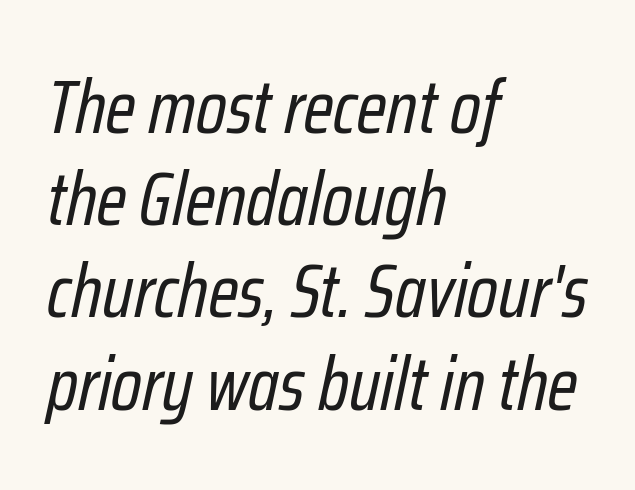
The image shows 75 px regular-weight, condensed type, italic (leaning right); set left-aligned, line spacing 1.23x, normal letter spacing, not underlined; low stroke contrast and a medium x-height.
